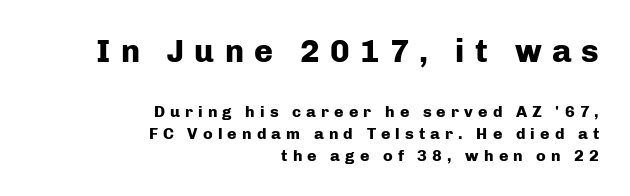
Q: Is the text bold? A: Yes.
Q: Is the text italic (slanted)? A: No, it is upright.
Q: Is the typeface a serif or a sans-serif typeface? A: Sans-serif.
Q: Is the text underlined? A: No.
Q: How is the paragraph aligned? A: Right-aligned.
Q: Is the spacing between letters normal or unusually wide? A: Unusually wide.
Q: Is the spacing between lines tight, normal or loose? A: Normal.
Q: Which block of text is set in a larger size, the first (top) or the second (bottom)? A: The first (top) one.
Q: Width (condensed, normal, or wide)? A: Normal.
Q: Stroke contrast? A: Low.
Q: x-height? A: Medium.
Q: Monospaced? A: No.
